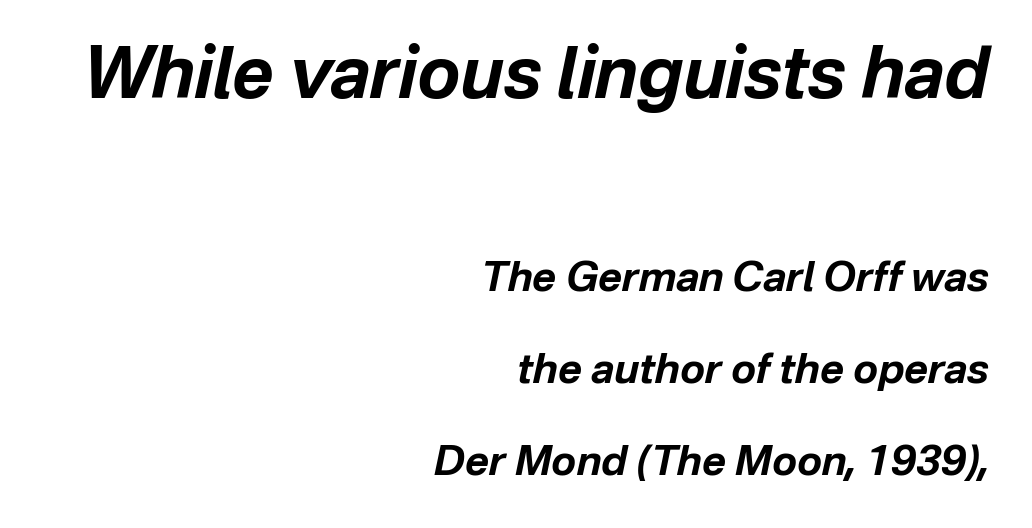
These lines are rendered in a variable-pitch font. Summary of weight: heavy, a full bold. Italic? Definitely — the glyphs are oblique. Does extra space separate the letters? No, they use regular spacing.
